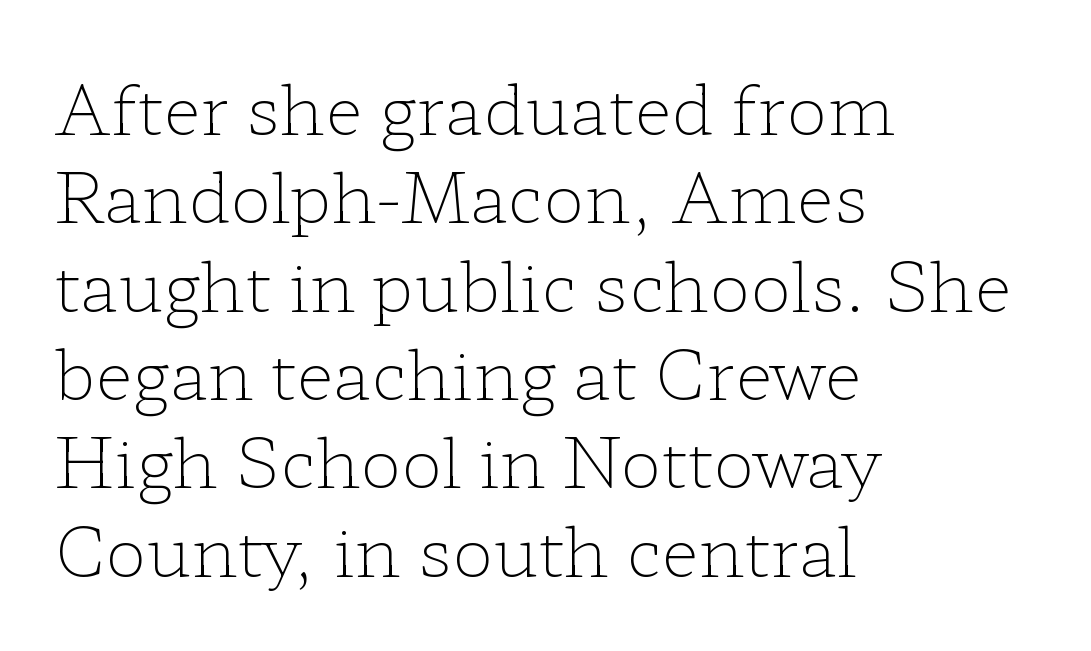
This sample has the flowing, uneven cadence of proportional lettering. These lines keep a tight, regular rhythm from letter to letter. Bold? No — there's no thickening of the strokes. A clean baseline with only descenders dipping below it. This is roman type, the default non-slanted kind. The rendering uses a moderate line-height, typical for paragraphs.
